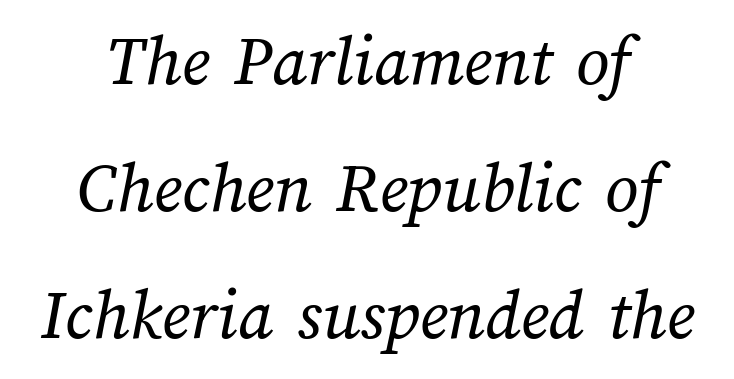
The image shows 73 px regular-weight type; set centered, line spacing 1.74x, normal letter spacing, not underlined; medium stroke contrast and a medium x-height.
